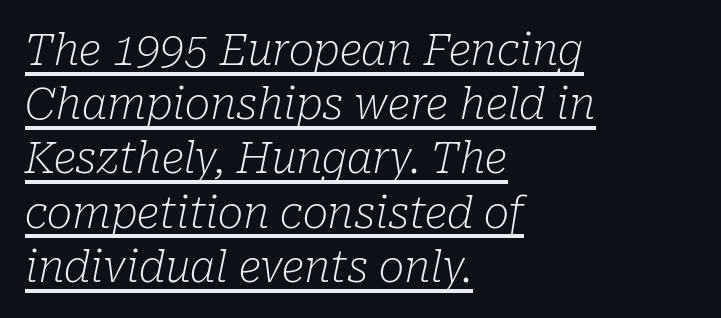
{"serif": "yes", "italic": "yes", "lean": "right", "slant_degrees": 10, "bold": "no", "weight": "light", "width": "normal", "stroke_contrast": "low", "x_height": "medium", "monospaced": "no", "underline": "yes", "align": "left", "line_spacing": "normal", "line_spacing_ratio": 1.26, "letter_spacing": "normal", "letter_spacing_em": 0.0, "glyph_px": 43}
